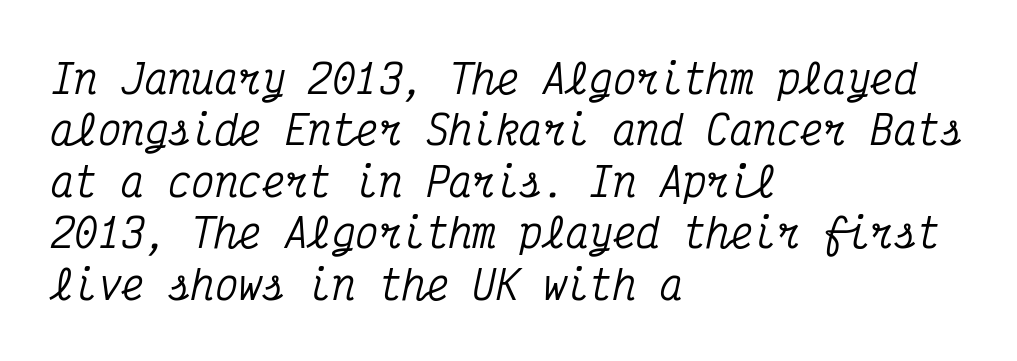
{"serif": "yes", "italic": "yes", "lean": "right", "slant_degrees": 12, "width": "condensed", "stroke_contrast": "medium", "x_height": "medium", "monospaced": "yes", "underline": "no", "align": "left", "line_spacing": "normal", "line_spacing_ratio": 1.32, "letter_spacing": "normal", "letter_spacing_em": 0.0, "glyph_px": 39}
